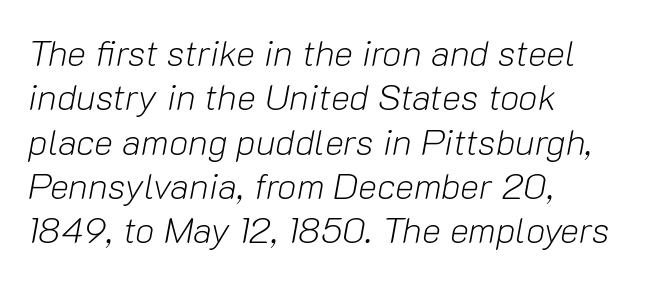
All the whitespace from short lines collects on the right. Is the type slanted? Yes — the strokes lean at a clear angle. A clean baseline with only descenders dipping below it. This sample has the flowing, uneven cadence of proportional lettering. No chunkiness to these letters — they're not bold. The horizontal fit of the characters is conventional and even.
